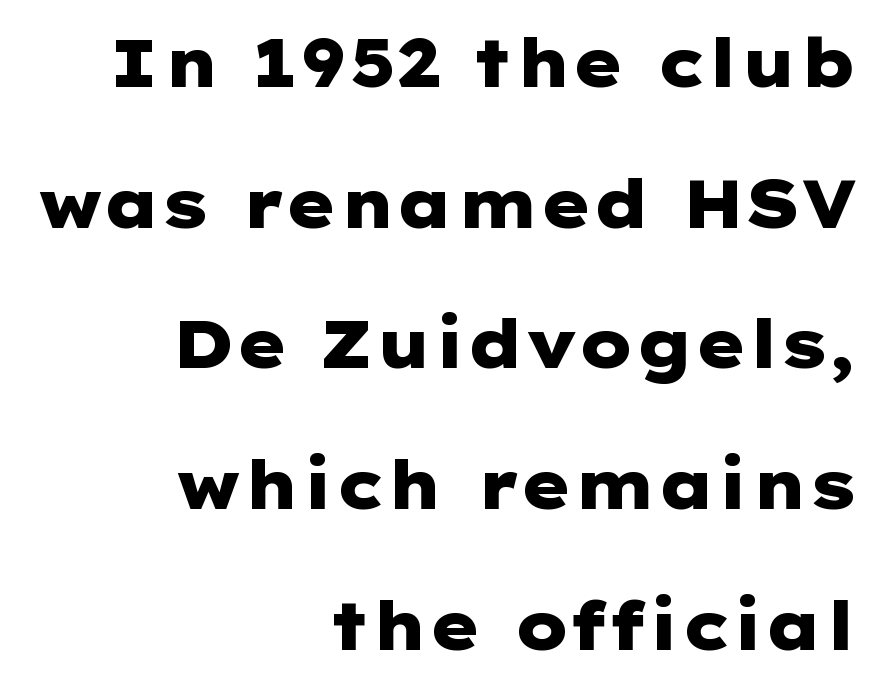
Q: Is the text bold? A: Yes.
Q: Is the text italic (slanted)? A: No, it is upright.
Q: Is the typeface a serif or a sans-serif typeface? A: Sans-serif.
Q: Is the text underlined? A: No.
Q: How is the paragraph aligned? A: Right-aligned.
Q: Is the spacing between letters normal or unusually wide? A: Normal.
Q: Is the spacing between lines tight, normal or loose? A: Loose.
Q: Width (condensed, normal, or wide)? A: Wide.
Q: Stroke contrast? A: Low.
Q: x-height? A: Medium.
